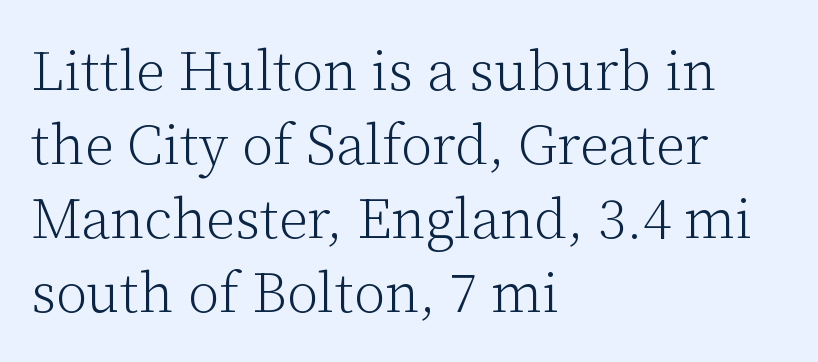
Interline gaps are of average width in this sample. Unlike italic type, these characters show no tilt at all. Unbolded letterforms with no extra heft. This sample uses plain, unmodified letter spacing.
